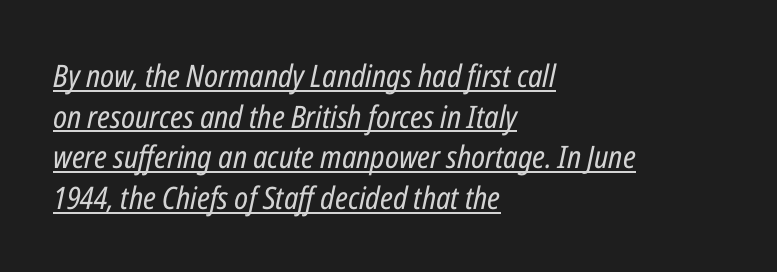
Whoever set this chose a conventional vertical rhythm. Decoration check: the copy is underlined. Look at the tracking — it's just the regular setting, nothing added. Each stroke keeps to a modest, everyday thickness or less. A typesetter would call this proportional, since set widths differ per character. If you drew a line through each stem, it would be angled.
